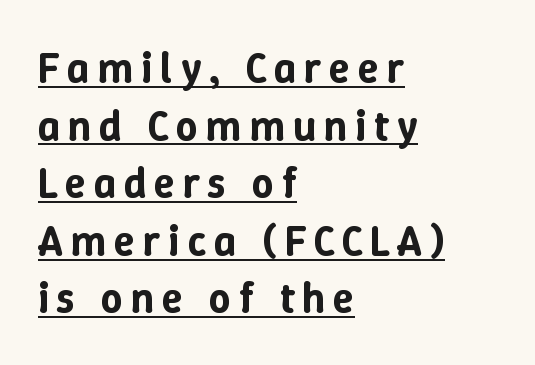
One-word summary of the alignment: left. The string is rendered with underlining switched on. Regular leading. Proportional: the letters do not fall into vertical columns. The letters stand upright; this is a roman face.
